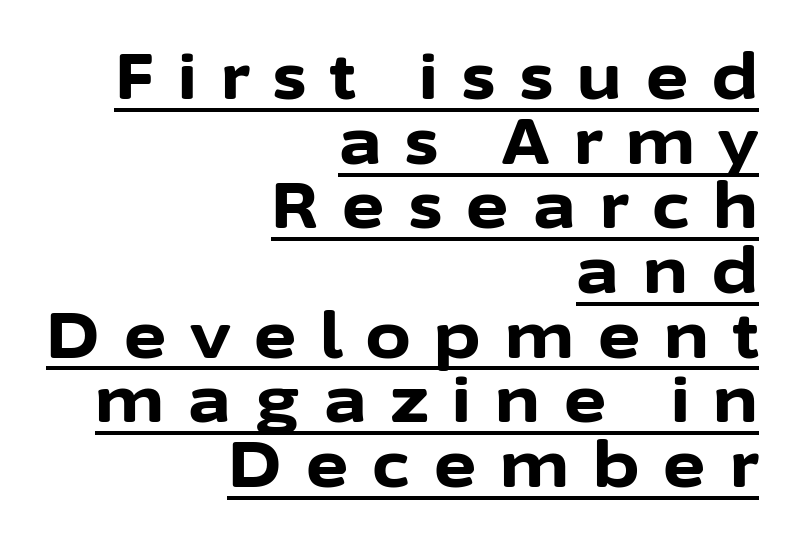
{"serif": "no", "italic": "no", "bold": "yes", "weight": "bold", "width": "normal", "stroke_contrast": "low", "x_height": "medium", "monospaced": "no", "underline": "yes", "align": "right", "line_spacing": "tight", "line_spacing_ratio": 1.01, "letter_spacing": "wide", "letter_spacing_em": 0.38, "glyph_px": 64}
